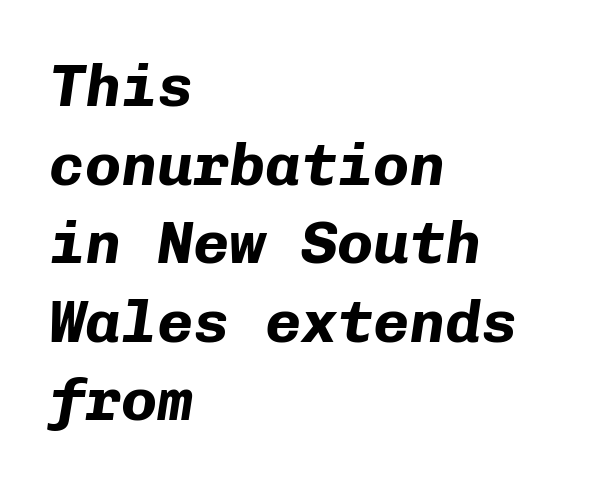
{"italic": "yes", "lean": "right", "slant_degrees": 8, "bold": "yes", "weight": "bold", "width": "normal", "stroke_contrast": "low", "x_height": "medium", "monospaced": "yes", "underline": "no", "align": "left", "line_spacing": "normal", "line_spacing_ratio": 1.31, "letter_spacing": "normal", "letter_spacing_em": 0.0, "glyph_px": 60}
